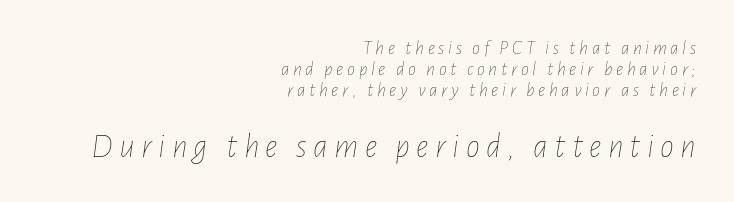
{"italic": "yes", "lean": "right", "slant_degrees": 7, "bold": "no", "weight": "thin", "width": "condensed", "stroke_contrast": "low", "x_height": "medium", "monospaced": "no", "underline": "no", "align": "right", "line_spacing": "tight", "line_spacing_ratio": 1.05, "larger_block": "second", "size_ratio": 1.75, "glyph_px": 35}
